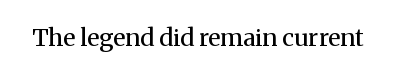
{"italic": "no", "bold": "no", "underline": "no", "letter_spacing": "normal", "letter_spacing_em": 0.0, "glyph_px": 24}
